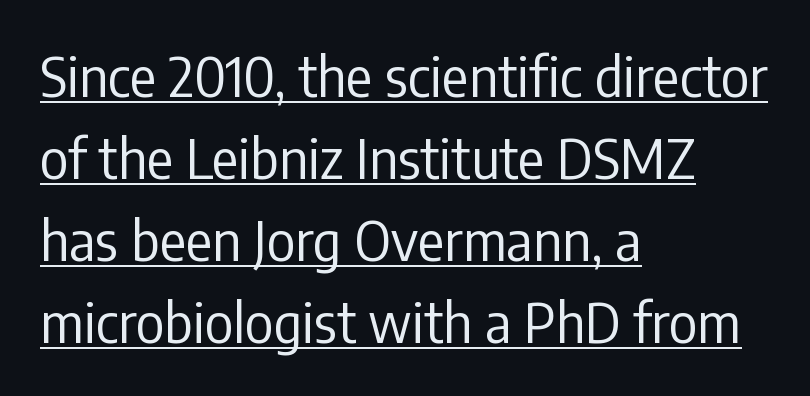
Rows of type keep a routine distance in the vertical direction. The passage is arranged the way most books set body copy — flush left. Think standard paragraph weight, or any step lighter than that. Descenders here cross a horizontal rule under the line.
